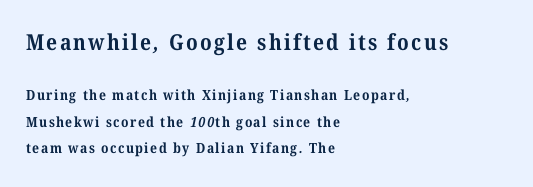
{"bold": "yes", "underline": "no", "align": "left", "line_spacing_ratio": 1.89, "larger_block": "first", "size_ratio": 1.57, "glyph_px": 22}
